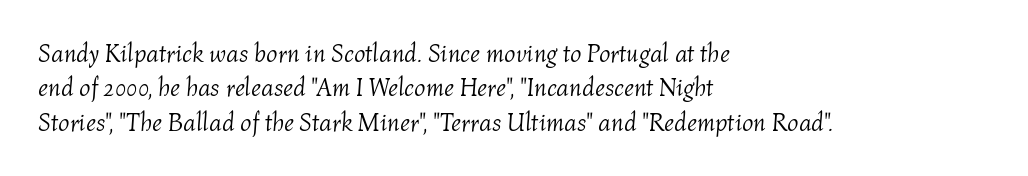
Stroke thickness stays within the range of a standard reading face or lighter. The passage is arranged the way most books set body copy — flush left. The tracking reads as untouched default to a designer's eye. Students, observe: this is what conventionally led text looks like. Glance below the letters and you will spot only blank space.
